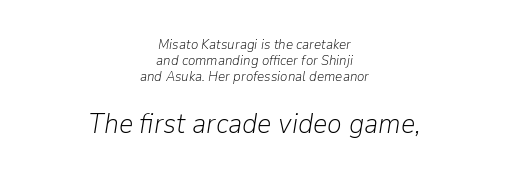
The image shows 28 px light type, italic (leaning right); set centered, tight line spacing (1.13x), normal letter spacing, not underlined; the second (bottom) block is 2.0x larger; low stroke contrast and a medium x-height.
